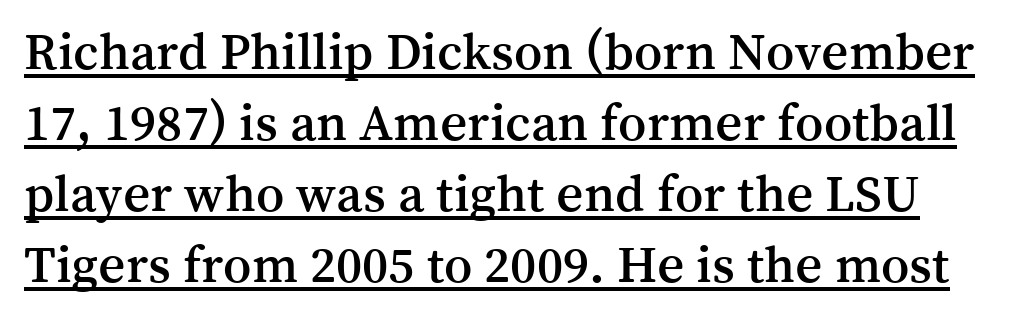
{"serif": "yes", "italic": "no", "width": "normal", "stroke_contrast": "medium", "x_height": "medium", "monospaced": "no", "underline": "yes", "line_spacing": "normal", "line_spacing_ratio": 1.34, "letter_spacing": "normal", "letter_spacing_em": 0.0, "glyph_px": 53}
